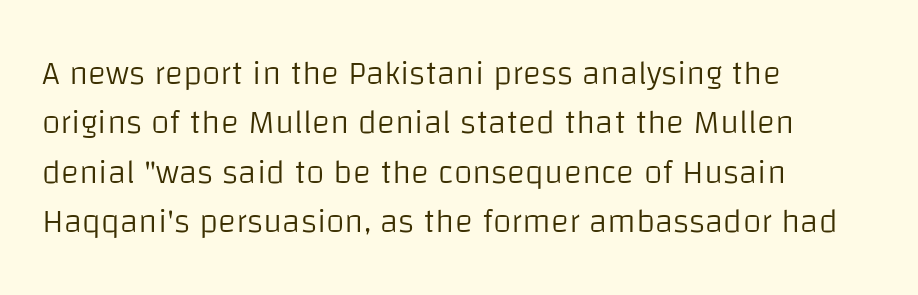
Underline: absent. On a weight scale, this lands at 450 or below. Every row of glyphs begins at an identical x-position on the left. The passage shown is typed in a proportional face where columns would drift.
